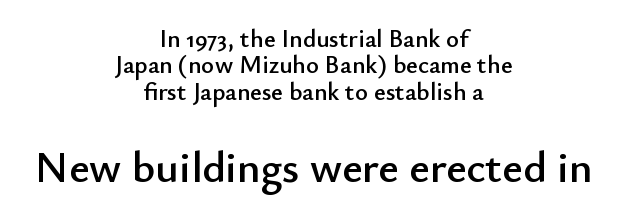
The face used here is proportionally spaced, like ordinary book or web type. The line texture is even and compact thanks to regular tracking. Visually the block forms a symmetrical silhouette, jagged on both flanks. In terms of leading, this rendering errs on the cramped side. Posture: vertical. Bare-footed words on every line.
